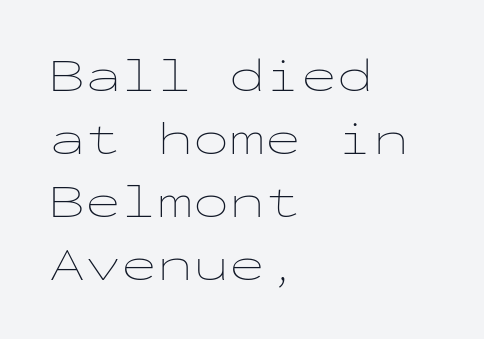
No heavy texture on the line: the type isn't bold. A classic flush-left, rag-right setting is used for this passage. Is this a fixed-width face? Yes — each glyph sits in an identical cell. These lines were composed using upright roman letters.
